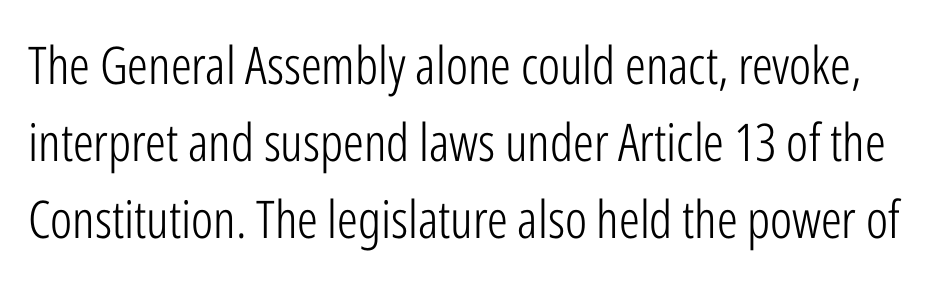
Q: Is the text bold? A: No.
Q: Is the text italic (slanted)? A: No, it is upright.
Q: Is the typeface a serif or a sans-serif typeface? A: Sans-serif.
Q: Is the text underlined? A: No.
Q: Is the spacing between letters normal or unusually wide? A: Normal.
Q: Is the spacing between lines tight, normal or loose? A: Normal.
Q: Width (condensed, normal, or wide)? A: Condensed.
Q: Stroke contrast? A: Low.
Q: x-height? A: Medium.
Q: Monospaced? A: No.
